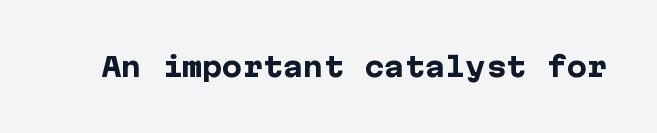
{"italic": "no", "bold": "yes", "underline": "no", "letter_spacing": "normal", "letter_spacing_em": 0.0, "glyph_px": 27}
